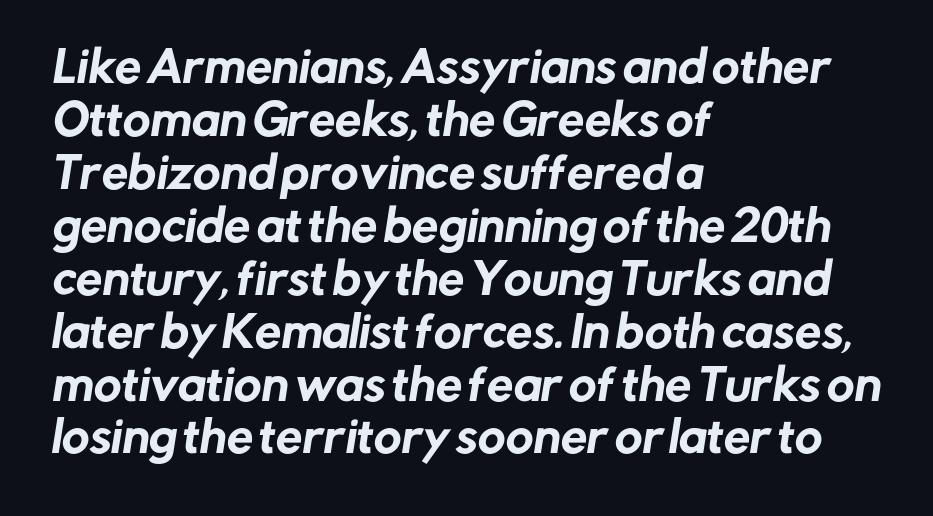
Q: Is the typeface a serif or a sans-serif typeface? A: Sans-serif.
Q: Is the text underlined? A: No.
Q: How is the paragraph aligned? A: Left-aligned.
Q: Is the spacing between letters normal or unusually wide? A: Normal.
Q: Is the spacing between lines tight, normal or loose? A: Normal.
Q: Width (condensed, normal, or wide)? A: Normal.
Q: Stroke contrast? A: Low.
Q: x-height? A: Medium.
Q: Monospaced? A: No.
